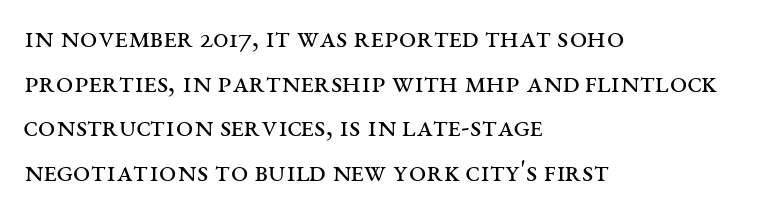
Typeset ragged right — the left edge is the straight one. The lettering holds an erect, upright posture throughout. You could not count columns in this text — the font is proportionally spaced. Summary of weight: not heavy and not bold. The area under the type is left untouched.
